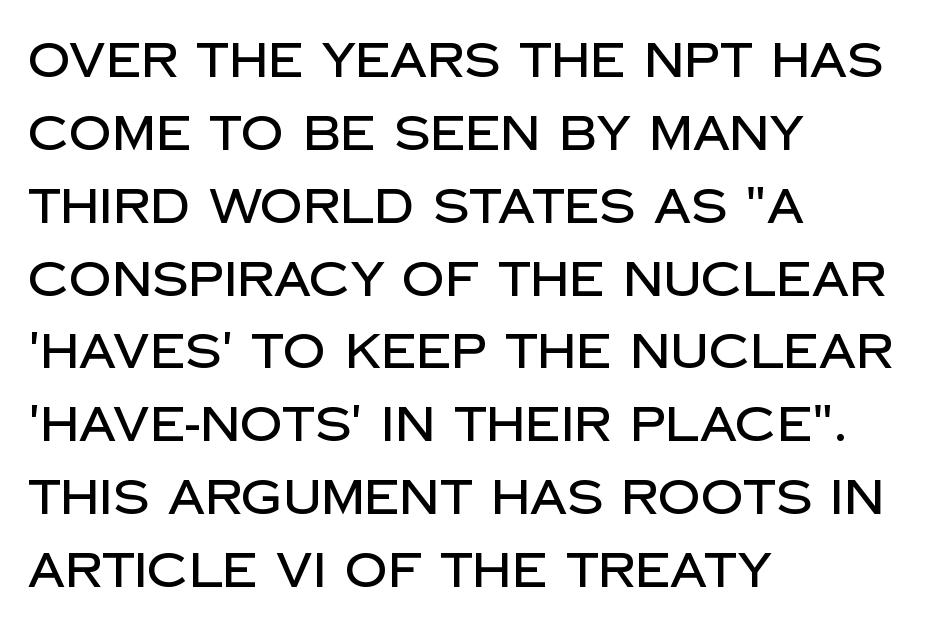
Does the type have serifs? No, each stem ends abruptly. The space directly below the letters is spotless. Notice how the stems are strictly vertical — no italics here. Regarding leading, the lines here are spaced in the standard way.
